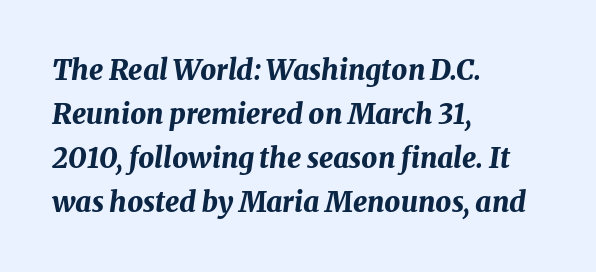
The image shows 28 px bold type, italic (leaning right); set left-aligned, normal line spacing (1.57x), normal letter spacing, not underlined; medium stroke contrast and a medium x-height.
